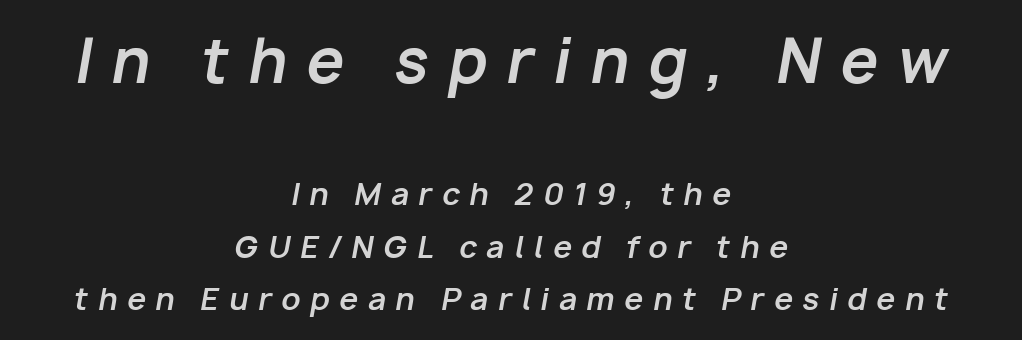
Each row of text sits above clean, open space. These words are printed bold, with thick strokes throughout. Notice how the passage keeps no hard edge, just a central spine. Proportional: the letters do not fall into vertical columns. Is the letter spacing exaggerated? Yes — the characters are pushed far apart. The axis of the letterforms is tilted away from vertical.
